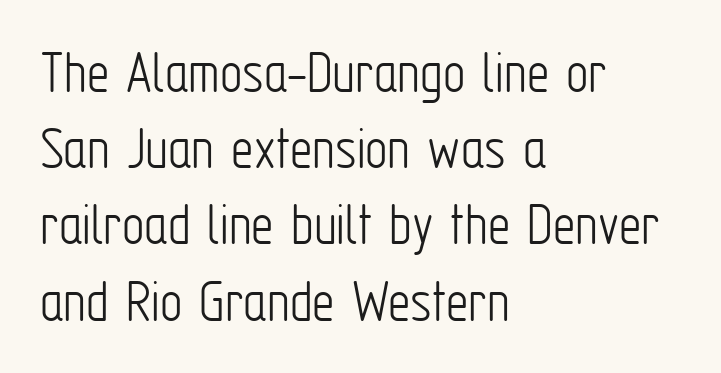
{"serif": "no", "italic": "no", "bold": "no", "weight": "light", "width": "condensed", "stroke_contrast": "low", "x_height": "medium", "monospaced": "no", "underline": "no", "align": "left", "line_spacing_ratio": 1.21, "letter_spacing": "normal", "letter_spacing_em": 0.0, "glyph_px": 63}
